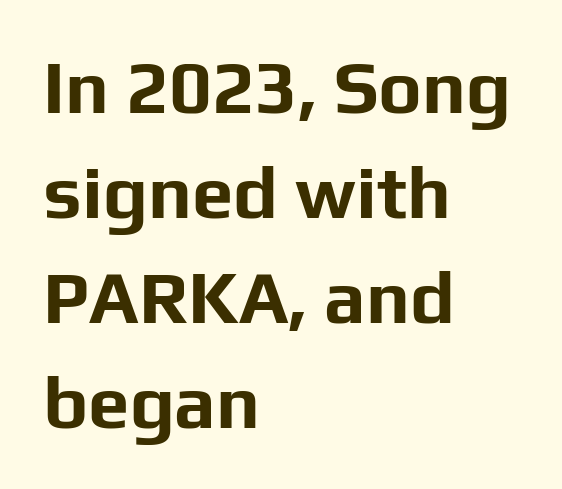
When letters stand straight like this, we call the style roman or upright. On the weight axis this lands at bold, roughly 700. The rendering keeps characters at their native spacing. Here the designer chose a conventional face with non-uniform glyph widths.
